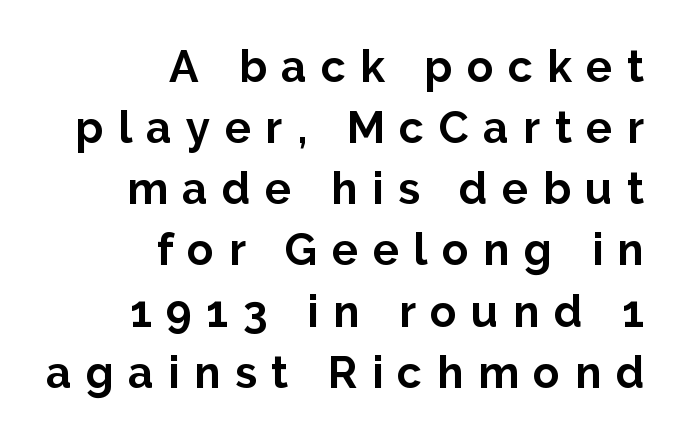
{"serif": "no", "italic": "no", "bold": "yes", "weight": "bold", "width": "normal", "stroke_contrast": "low", "x_height": "medium", "monospaced": "no", "underline": "no", "align": "right", "line_spacing": "normal", "line_spacing_ratio": 1.39, "letter_spacing": "wide", "letter_spacing_em": 0.33, "glyph_px": 44}
